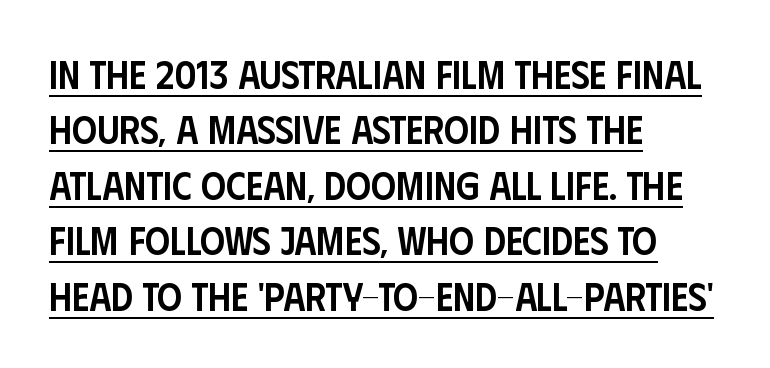
{"serif": "no", "italic": "no", "bold": "semi", "weight": "semibold", "width": "condensed", "stroke_contrast": "low", "x_height": "large", "monospaced": "no", "underline": "yes", "align": "left", "line_spacing": "normal", "line_spacing_ratio": 1.42, "letter_spacing": "normal", "letter_spacing_em": 0.0, "glyph_px": 39}
